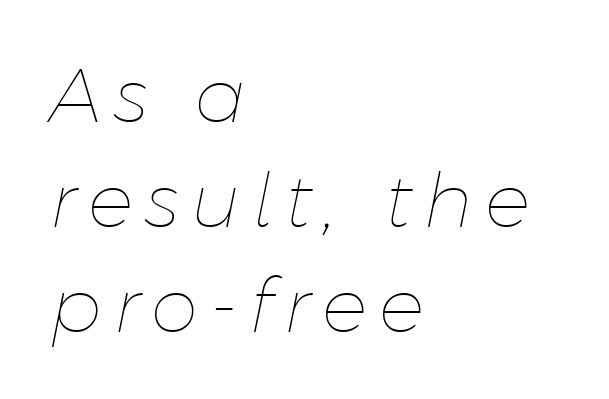
In CSS terms this would be text-align: left. The gap between lines stays unmarked. Does the lettering tilt? It does — this is italic. Vertically, the passage feels balanced, rows spaced as you'd expect.
